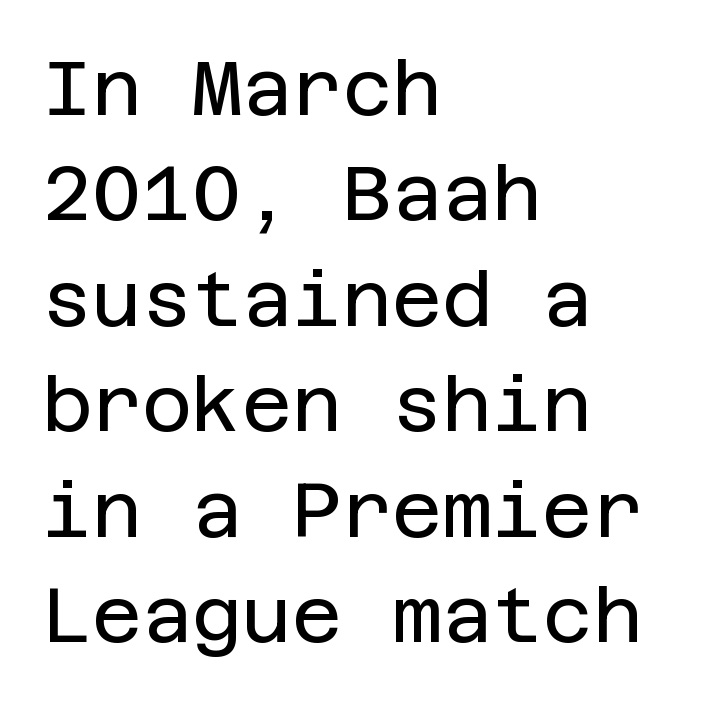
Words appear dense and cohesive because spacing is normal. Stroke thickness stays within the range of a standard reading face or lighter. The strip under each line holds only bare page. Posture: vertical. Quick note: interline space is typical.
